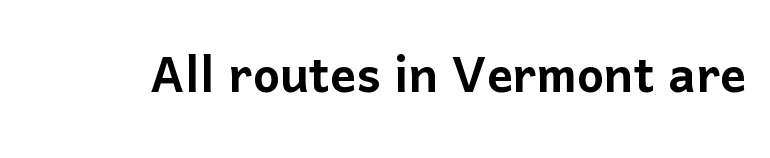
Q: Is the text italic (slanted)? A: No, it is upright.
Q: Is the typeface a serif or a sans-serif typeface? A: Sans-serif.
Q: Is the text underlined? A: No.
Q: Is the spacing between letters normal or unusually wide? A: Normal.
Q: Width (condensed, normal, or wide)? A: Normal.
Q: Stroke contrast? A: Low.
Q: x-height? A: Medium.
Q: Monospaced? A: No.
